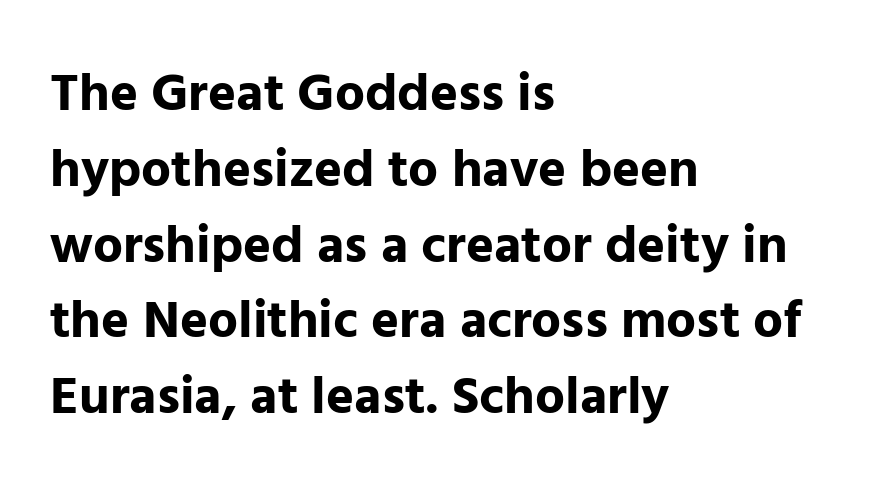
The letters advance in unequal steps, a hallmark of proportional type. Serifs: no, the terminals of the letterforms are clean. The letterforms sit shoulder to shoulder at normal distance. Bare-footed words on every line. A typesetter would call this leading conventional body-copy spacing. The setting favours the left margin, as ordinary paragraphs usually do.
